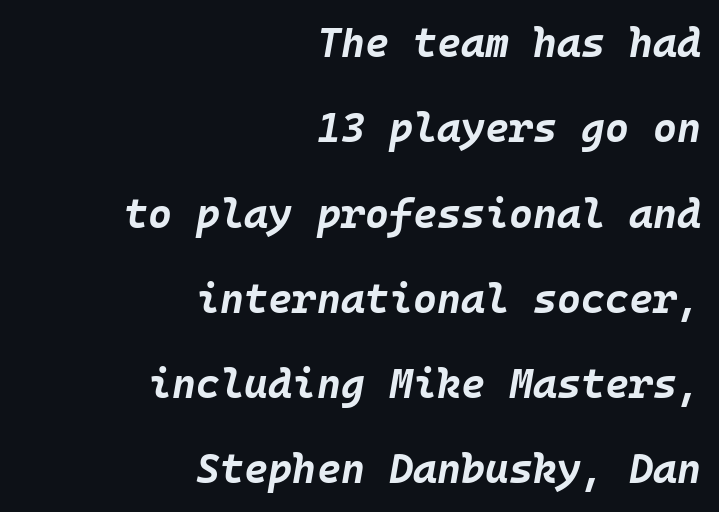
{"italic": "yes", "lean": "right", "slant_degrees": 10, "bold": "yes", "weight": "bold", "width": "normal", "stroke_contrast": "low", "x_height": "large", "monospaced": "yes", "underline": "no", "align": "right", "line_spacing": "loose", "line_spacing_ratio": 2.08, "letter_spacing": "normal", "letter_spacing_em": 0.0, "glyph_px": 41}
